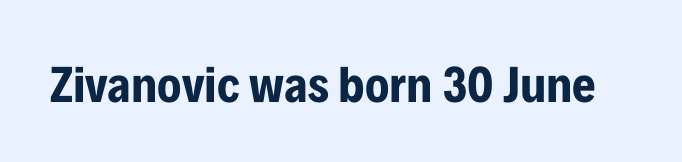
The image shows 51 px bold, condensed sans-serif type, upright; set normal letter spacing, not underlined; low stroke contrast and a medium x-height.
